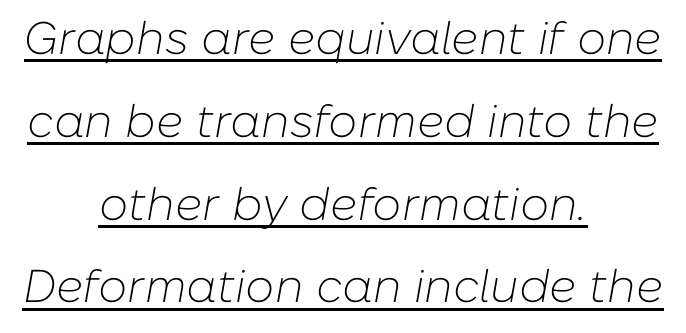
The image shows 46 px light type, italic (leaning right); set centered, line spacing 1.8x, normal letter spacing, underlined; low stroke contrast and a medium x-height.
